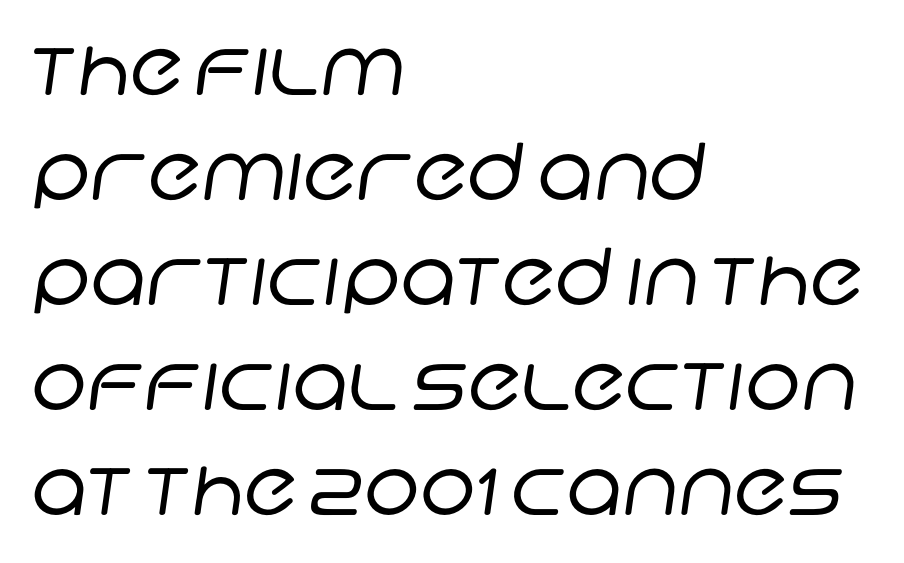
The image shows 79 px regular-weight sans-serif type; set left-aligned, normal line spacing (1.33x), normal letter spacing, not underlined; low stroke contrast and a large x-height.
